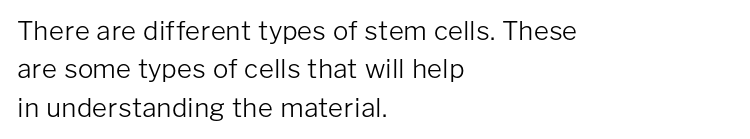
{"italic": "no", "bold": "no", "underline": "no", "align": "left", "line_spacing": "normal", "line_spacing_ratio": 1.48, "letter_spacing": "normal", "letter_spacing_em": 0.0, "glyph_px": 26}
